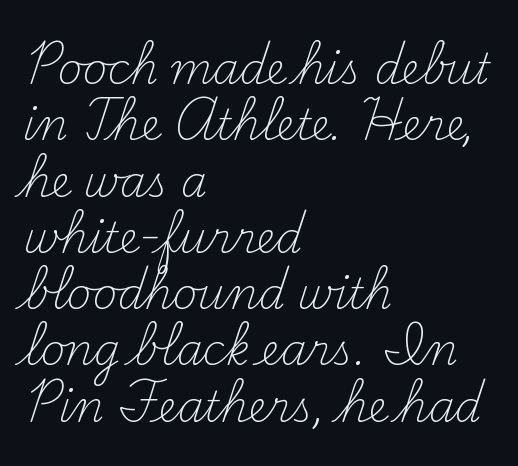
{"bold": "no", "weight": "light", "width": "normal", "stroke_contrast": "medium", "x_height": "small", "monospaced": "no", "underline": "no", "align": "left", "line_spacing": "normal", "line_spacing_ratio": 1.34, "letter_spacing": "normal", "letter_spacing_em": 0.0, "glyph_px": 42}
